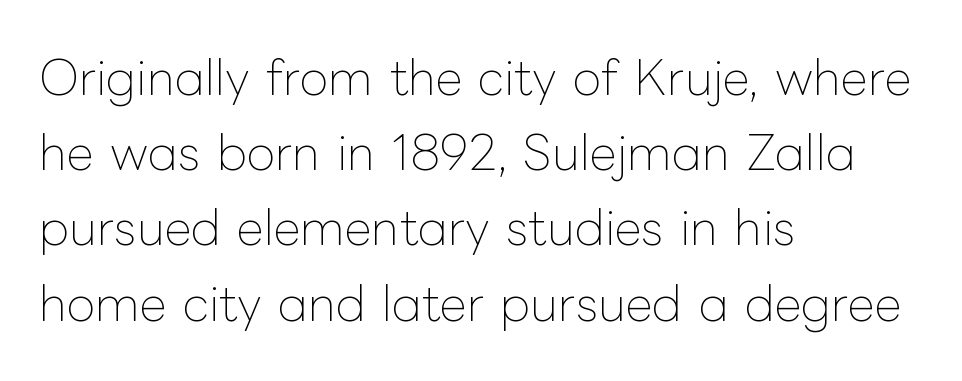
Q: Is the text bold? A: No.
Q: Is the text italic (slanted)? A: No, it is upright.
Q: Is the text underlined? A: No.
Q: How is the paragraph aligned? A: Left-aligned.
Q: Is the spacing between letters normal or unusually wide? A: Normal.
Q: Is the spacing between lines tight, normal or loose? A: Normal.
Q: Width (condensed, normal, or wide)? A: Normal.
Q: Stroke contrast? A: Low.
Q: x-height? A: Medium.
Q: Monospaced? A: No.
